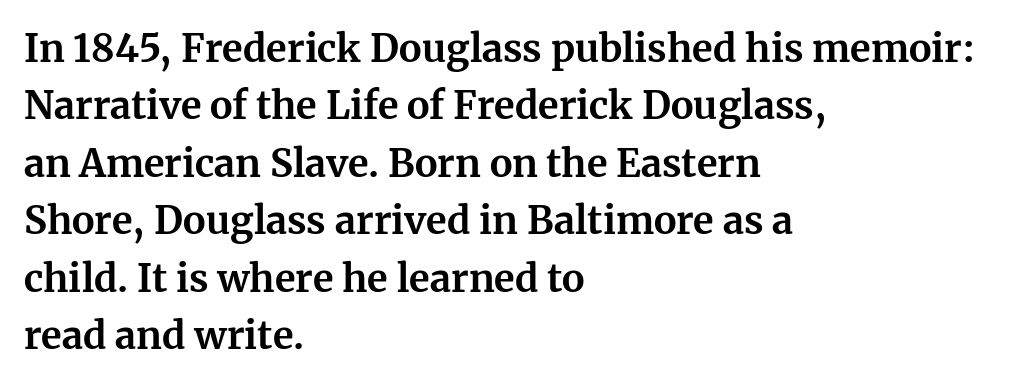
Quick note: interline space is typical. These words are printed bold, with thick strokes throughout. The face used here is proportionally spaced, like ordinary book or web type. Is this a sans? No — the strokes have serifs. Bare-footed words on every line. Letter spacing: default.
